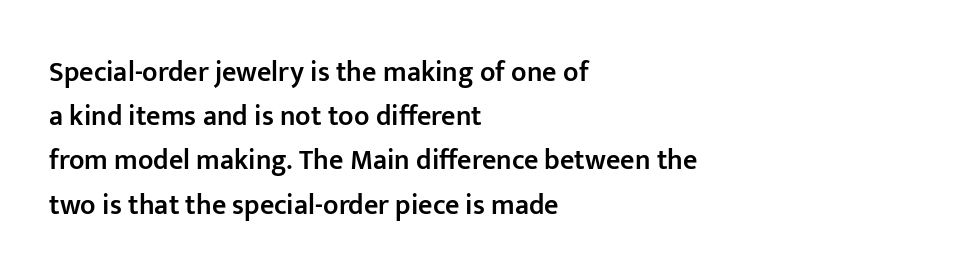
The image shows 28 px semibold sans-serif type, upright; set left-aligned, normal line spacing (1.58x), normal letter spacing, not underlined; low stroke contrast and a medium x-height.
